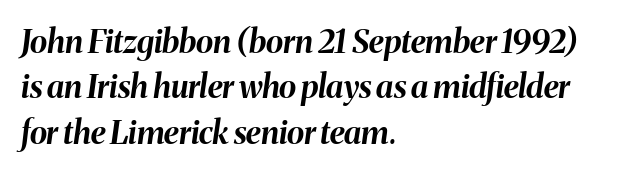
Looking at the ascenders, they clearly lean. Spacing verdict: proportional, widths tailored to each character. The lines are quadded left. This rendering leaves character spacing at its baseline value. I'd describe the lettering as bold — thick and assertive. Underline: absent.
